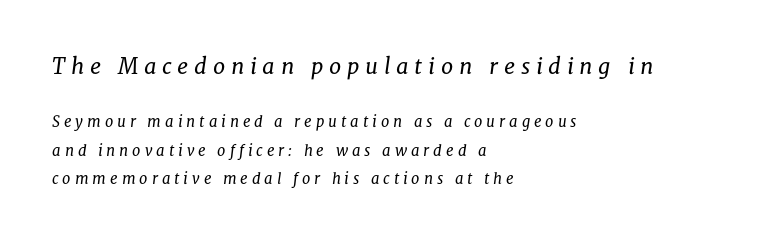
The image shows 22 px text type, italic (leaning right); set left-aligned, loose line spacing (1.92x), unusually wide letter spacing (+0.26 em), not underlined; the first (top) block is 1.47x larger.
